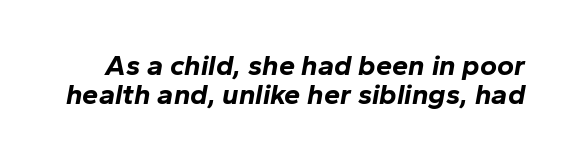
The image shows 29 px bold type, italic (leaning right); set tight line spacing (1.0x), normal letter spacing, not underlined; low stroke contrast and a medium x-height.
